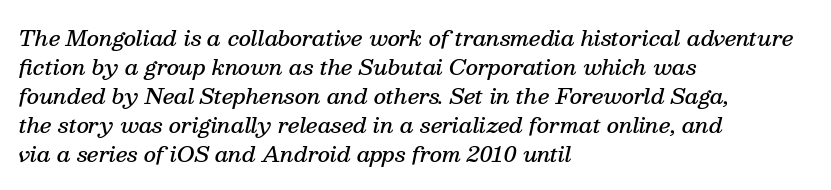
Each new line begins a customary step beneath the previous one. Every character sits at an angle, as italics do. How heavy is the stroke? Medium-heavy — a semibold, shy of bold. Descenders hang freely into open space. Horizontally, the lines are justified to the leading edge only. Words appear dense and cohesive because spacing is normal.
